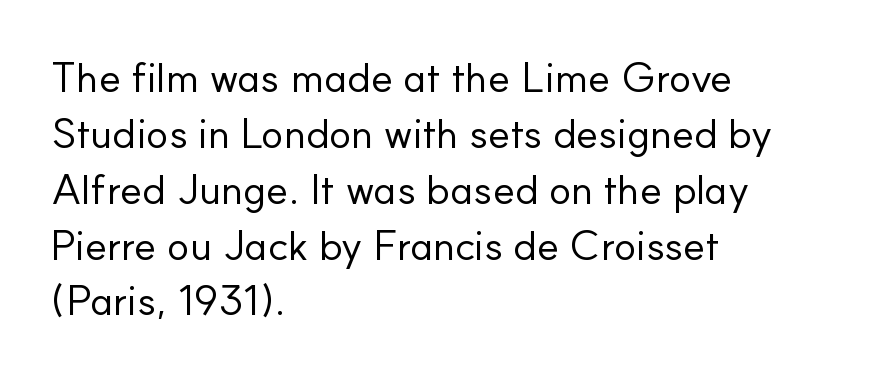
Q: Is the text bold? A: No.
Q: Is the text italic (slanted)? A: No, it is upright.
Q: Is the typeface a serif or a sans-serif typeface? A: Sans-serif.
Q: Is the text underlined? A: No.
Q: How is the paragraph aligned? A: Left-aligned.
Q: Is the spacing between letters normal or unusually wide? A: Normal.
Q: Is the spacing between lines tight, normal or loose? A: Normal.
Q: Width (condensed, normal, or wide)? A: Normal.
Q: Stroke contrast? A: Low.
Q: x-height? A: Small.
Q: Monospaced? A: No.
